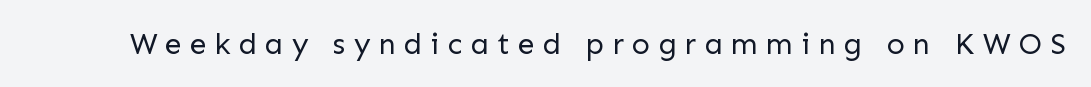
The image shows 30 px regular-weight sans-serif type, upright; set unusually wide letter spacing (+0.27 em), not underlined; low stroke contrast and a medium x-height.
